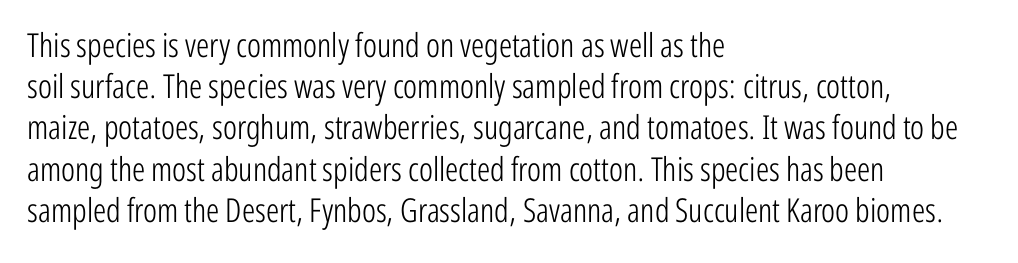
{"serif": "no", "italic": "no", "bold": "no", "weight": "light", "width": "condensed", "stroke_contrast": "low", "x_height": "medium", "monospaced": "no", "underline": "no", "align": "left", "line_spacing": "normal", "line_spacing_ratio": 1.25, "letter_spacing": "normal", "letter_spacing_em": 0.0, "glyph_px": 33}
